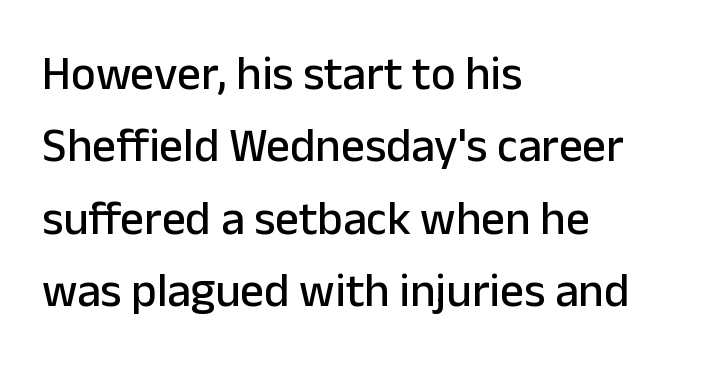
The image shows 47 px sans-serif type, upright; set left-aligned, normal line spacing (1.54x), normal letter spacing, not underlined; low stroke contrast and a medium x-height.
